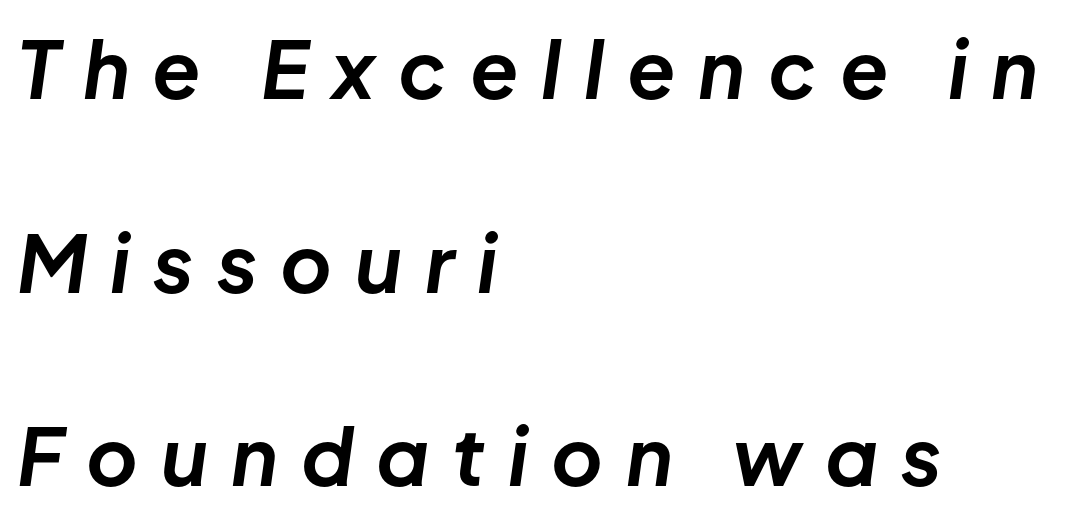
{"italic": "yes", "lean": "right", "slant_degrees": 8, "bold": "yes", "weight": "bold", "width": "normal", "stroke_contrast": "low", "x_height": "medium", "monospaced": "no", "underline": "no", "align": "left", "line_spacing": "loose", "line_spacing_ratio": 2.45, "letter_spacing": "wide", "letter_spacing_em": 0.29, "glyph_px": 79}
